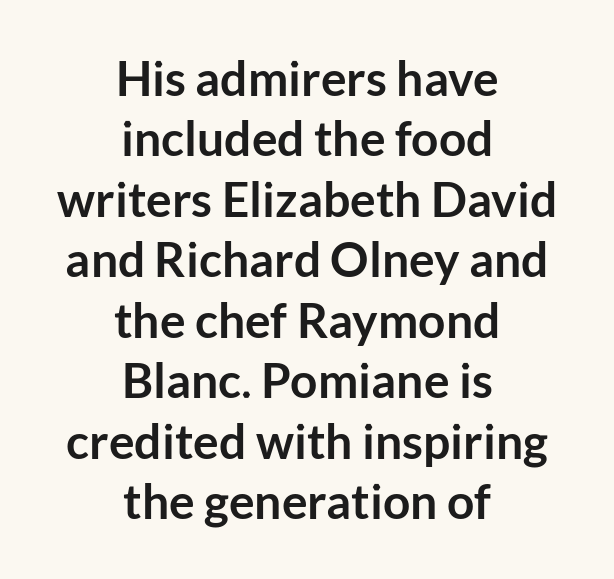
The image shows 48 px semibold sans-serif type, upright; set centered, normal line spacing (1.26x), normal letter spacing, not underlined; low stroke contrast and a medium x-height.
